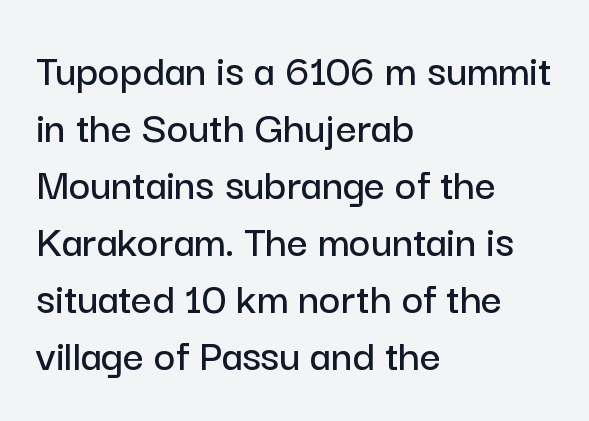
The image shows 46 px sans-serif type, upright; set left-aligned, line spacing 1.24x, normal letter spacing, not underlined; low stroke contrast and a medium x-height.
